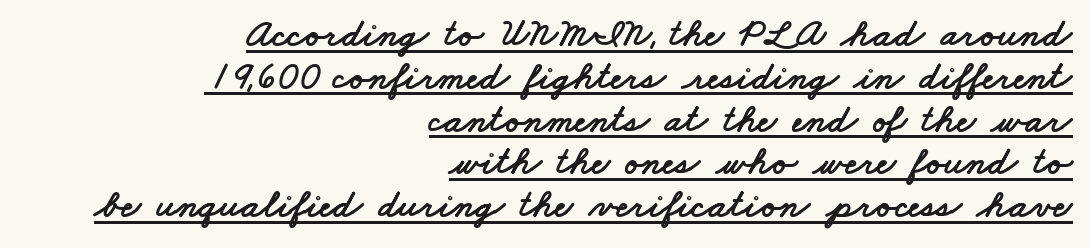
{"serif": "no", "width": "wide", "stroke_contrast": "low", "x_height": "small", "monospaced": "no", "underline": "yes", "align": "right", "line_spacing": "tight", "line_spacing_ratio": 1.07, "letter_spacing": "normal", "letter_spacing_em": 0.0, "glyph_px": 40}
